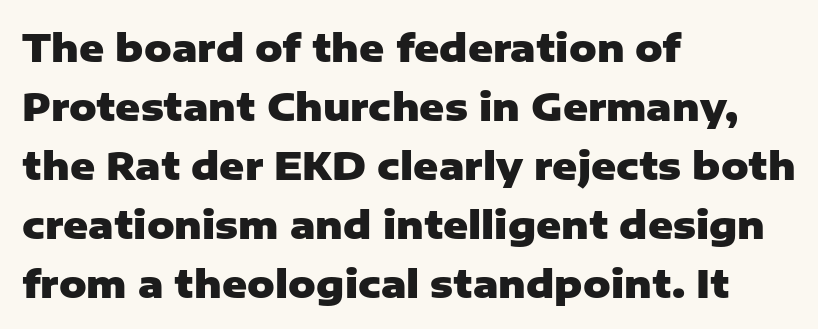
You could not count columns in this text — the font is proportionally spaced. This sample keeps an unexceptional amount of space between lines. Layout note: lines flush left. Words float on clear page, feet unadorned. The passage shown has conventional tracking throughout. Every character sits straight up, as roman type does.
